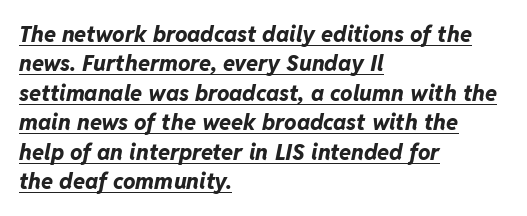
Line beginnings align vertically; line endings do not. In terms of leading, this rendering sits right in the middle. This sample carries an underscore along the baseline area. The passage shown leans; its letterforms are oblique. These lines carry a lot of weight — the face is fully bold. The horizontal fit of the characters is conventional and even.
